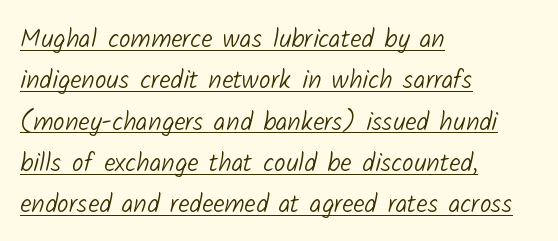
Q: Is the text bold? A: No.
Q: Is the text underlined? A: Yes.
Q: How is the paragraph aligned? A: Left-aligned.
Q: Is the spacing between letters normal or unusually wide? A: Normal.
Q: Is the spacing between lines tight, normal or loose? A: Normal.
